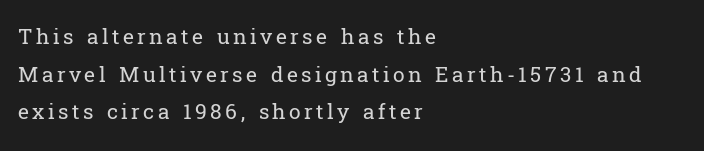
Q: Is the text bold? A: No.
Q: Is the text italic (slanted)? A: No, it is upright.
Q: Is the text underlined? A: No.
Q: How is the paragraph aligned? A: Left-aligned.
